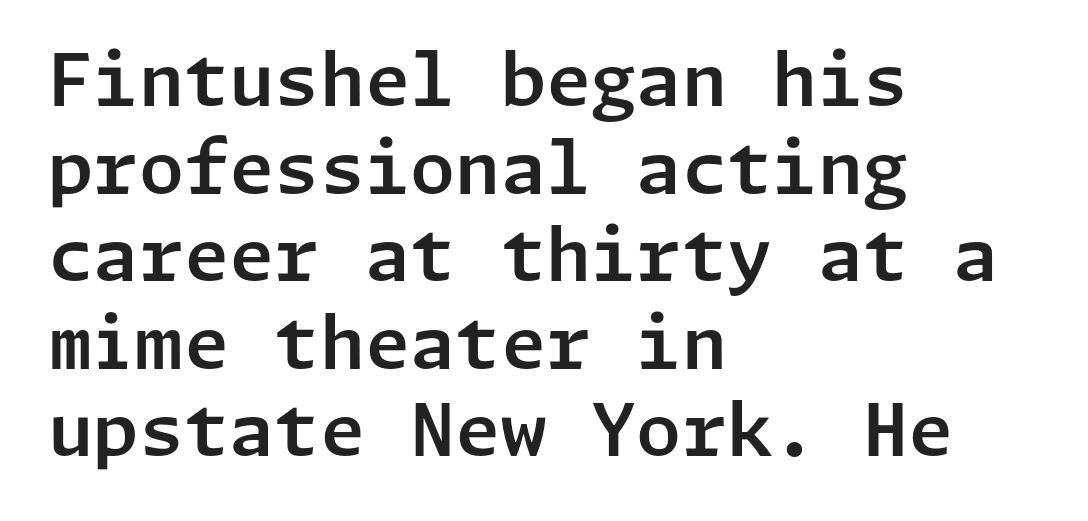
{"serif": "no", "italic": "no", "width": "normal", "stroke_contrast": "low", "x_height": "medium", "underline": "no", "align": "left", "line_spacing_ratio": 1.2, "letter_spacing": "normal", "letter_spacing_em": 0.0, "glyph_px": 73}
